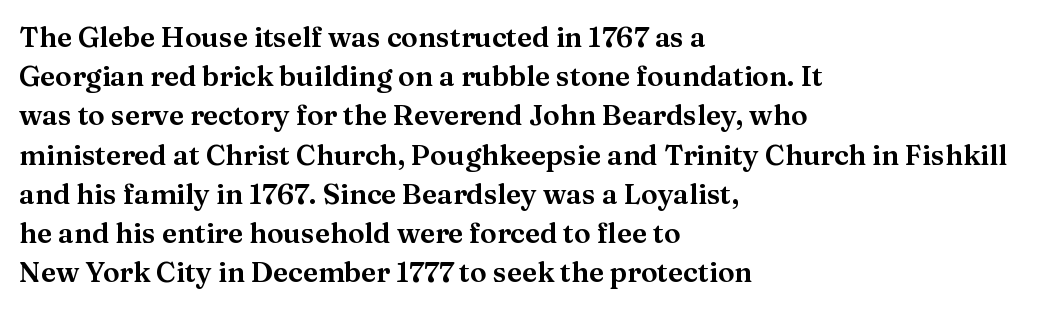
The image shows 28 px serif type, upright; set left-aligned, normal line spacing (1.4x), normal letter spacing, not underlined; medium stroke contrast and a medium x-height.
